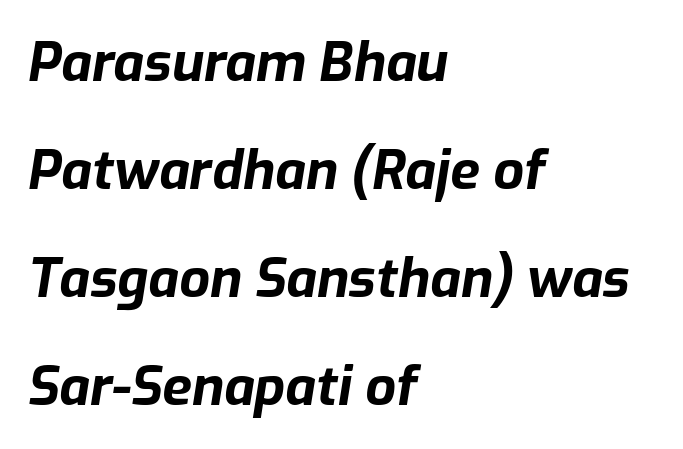
A typesetter would call this proportional, since set widths differ per character. Which margin do the lines hug? The left one — the right edge is uneven. Words float on clear page, feet unadorned. As a designer I'd log this as weight 700, bold. The typography opts for an oblique posture over an upright one.
